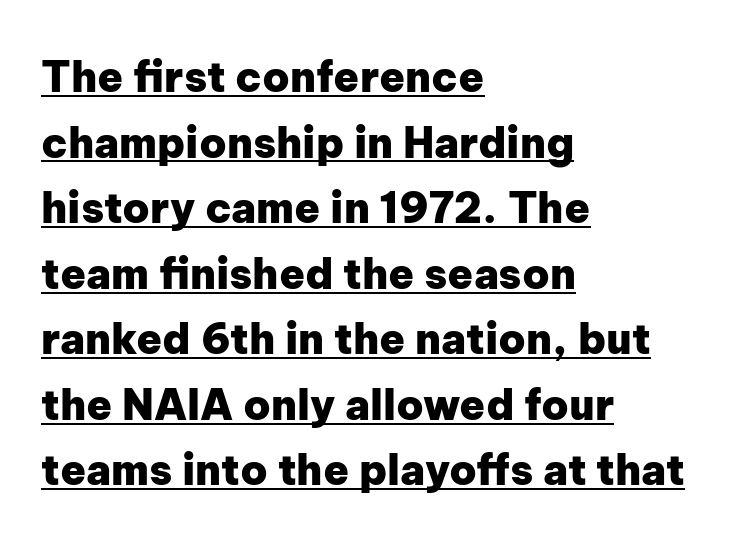
The image shows 42 px heavy sans-serif type, upright; set left-aligned, normal line spacing (1.56x), normal letter spacing, underlined; low stroke contrast and a medium x-height.
